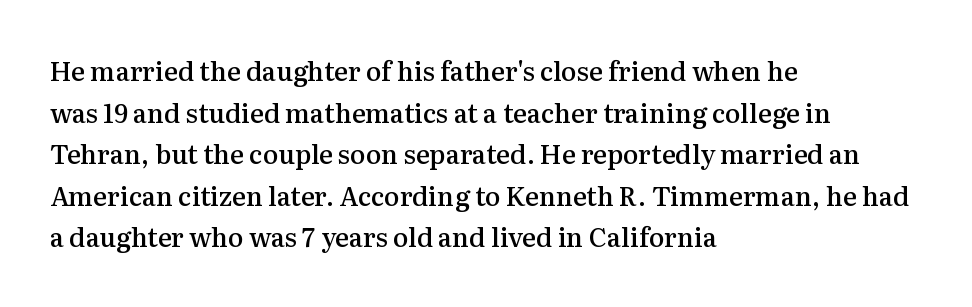
Q: Is the text bold? A: Semi-bold.
Q: Is the text italic (slanted)? A: No, it is upright.
Q: Is the text underlined? A: No.
Q: How is the paragraph aligned? A: Left-aligned.
Q: Is the spacing between letters normal or unusually wide? A: Normal.
Q: Is the spacing between lines tight, normal or loose? A: Normal.
